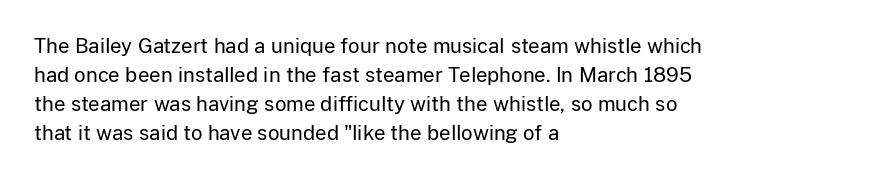
Q: Is the text bold? A: No.
Q: Is the text italic (slanted)? A: No, it is upright.
Q: Is the text underlined? A: No.
Q: How is the paragraph aligned? A: Left-aligned.
Q: Is the spacing between letters normal or unusually wide? A: Normal.
Q: Is the spacing between lines tight, normal or loose? A: Normal.
